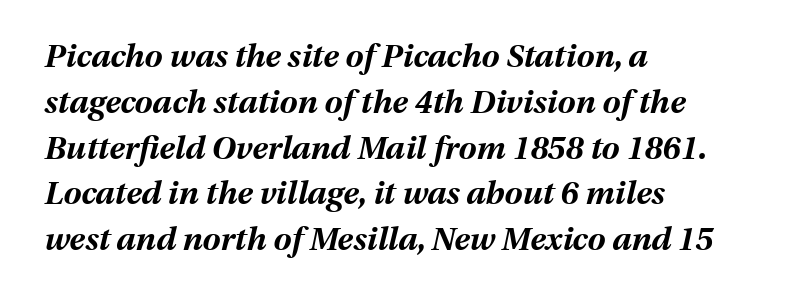
Spacing verdict: proportional, widths tailored to each character. The tracking reads as untouched default to a designer's eye. Underline: absent. You'd pick this weight for a headline — it's a proper bold. Horizontal alignment here is leftward, the default for most running prose.
